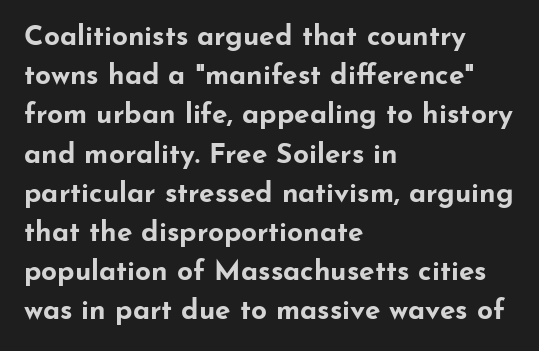
{"serif": "no", "italic": "no", "bold": "yes", "weight": "bold", "width": "wide", "stroke_contrast": "low", "x_height": "small", "monospaced": "no", "underline": "no", "align": "left", "line_spacing": "normal", "line_spacing_ratio": 1.4, "letter_spacing": "normal", "letter_spacing_em": 0.0, "glyph_px": 28}
